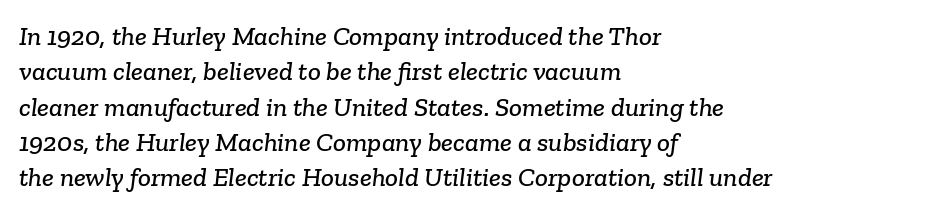
Q: Is the text underlined? A: No.
Q: How is the paragraph aligned? A: Left-aligned.
Q: Is the spacing between letters normal or unusually wide? A: Normal.
Q: Is the spacing between lines tight, normal or loose? A: Normal.
